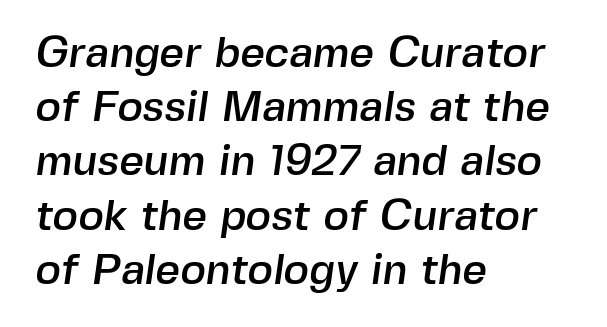
{"serif": "no", "width": "normal", "x_height": "medium", "monospaced": "no", "underline": "no", "align": "left", "line_spacing": "normal", "line_spacing_ratio": 1.26, "letter_spacing": "normal", "letter_spacing_em": 0.0, "glyph_px": 43}
